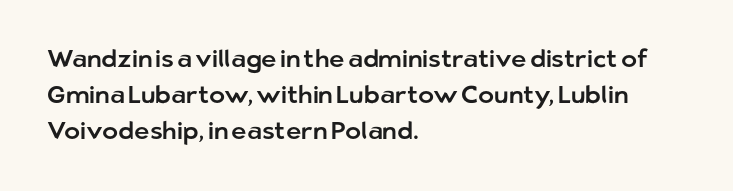
The image shows 24 px text type, upright; set left-aligned, normal line spacing (1.49x), normal letter spacing, not underlined.
